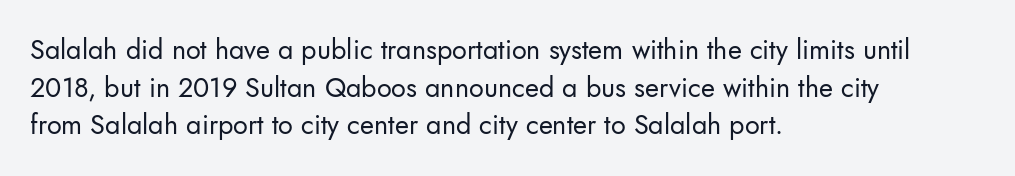
Notice how the stems are strictly vertical — no italics here. A bare baseline throughout the passage. Inter-character spacing is left at the font's built-in metrics. Vertical spacing — default. The ragged edge is on the right, which tells us the setting is flush left. The font sits on the lighter half of the weight spectrum, regular included.
